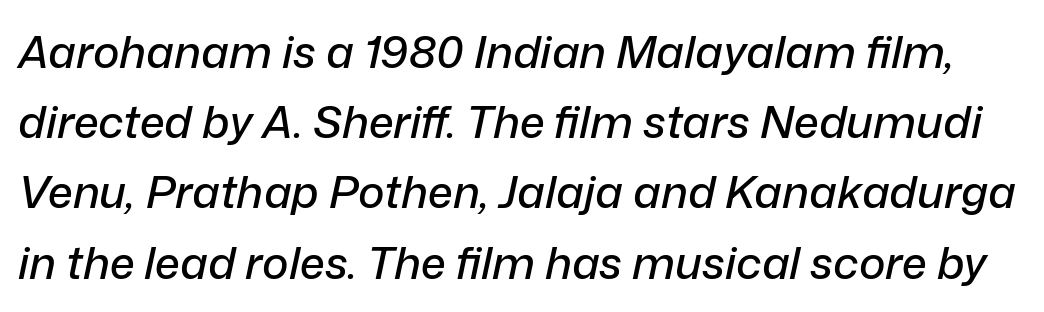
Q: Is the text italic (slanted)? A: Yes, it leans right by about 12 degrees.
Q: Is the text underlined? A: No.
Q: Is the spacing between letters normal or unusually wide? A: Normal.
Q: Is the spacing between lines tight, normal or loose? A: Normal.
Q: Width (condensed, normal, or wide)? A: Normal.
Q: Stroke contrast? A: Low.
Q: x-height? A: Medium.
Q: Monospaced? A: No.
